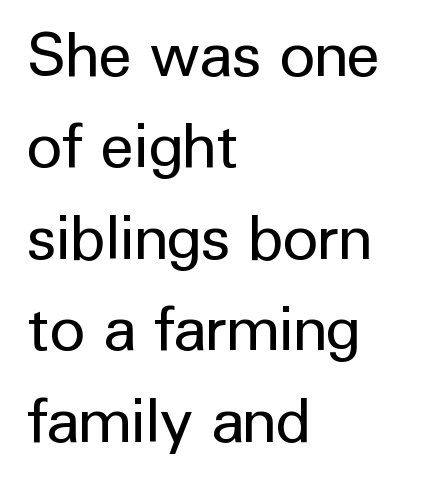
A typesetter would mark this as roman, not italic. These lines keep a tight, regular rhythm from letter to letter. The cut favours lightness, reaching ordinary text weight at its darkest. The glyphs in this specimen are sans serif. The rows are spaced the way most documents space them.
